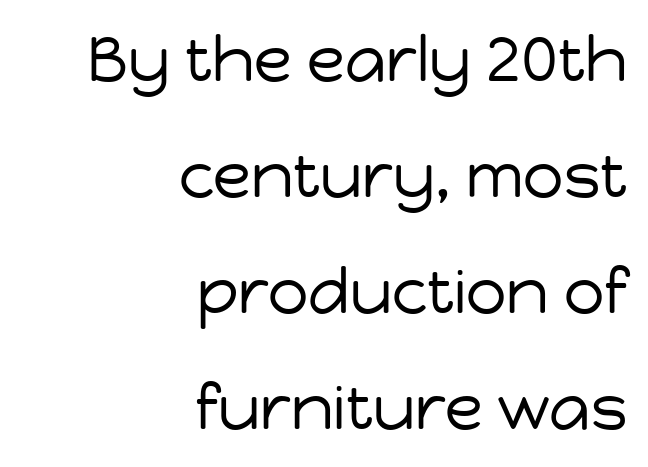
The image shows 63 px regular-weight sans-serif type, upright; set right-aligned, line spacing 1.84x, normal letter spacing, not underlined; low stroke contrast and a medium x-height.
